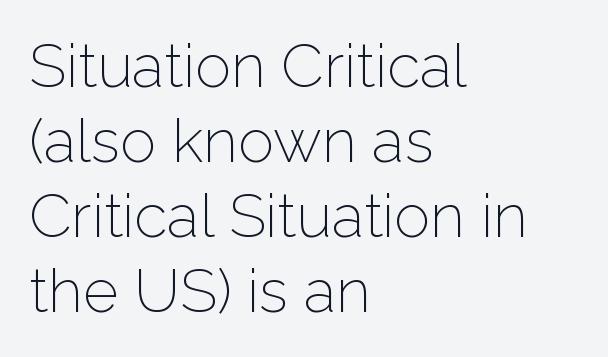
The image shows 61 px light sans-serif type, upright; set left-aligned, line spacing 1.23x, normal letter spacing, not underlined; low stroke contrast and a medium x-height.
